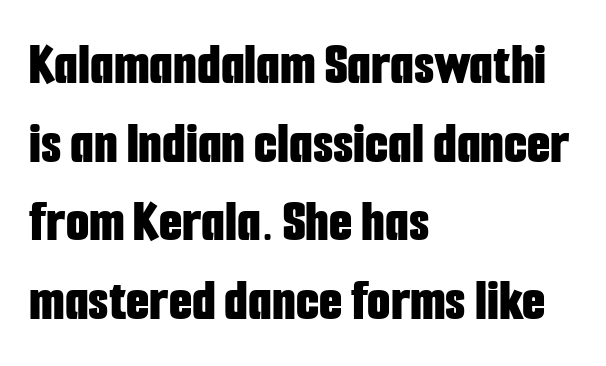
Q: Is the text bold? A: Yes.
Q: Is the text italic (slanted)? A: No, it is upright.
Q: Is the typeface a serif or a sans-serif typeface? A: Sans-serif.
Q: Is the text underlined? A: No.
Q: How is the paragraph aligned? A: Left-aligned.
Q: Is the spacing between letters normal or unusually wide? A: Normal.
Q: Is the spacing between lines tight, normal or loose? A: Normal.
Q: Width (condensed, normal, or wide)? A: Condensed.
Q: Stroke contrast? A: Low.
Q: x-height? A: Medium.
Q: Monospaced? A: No.
